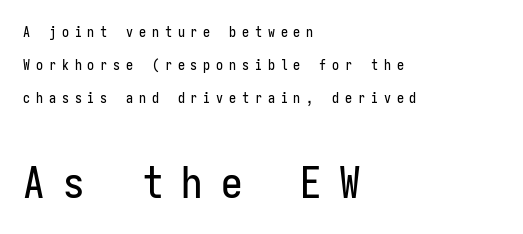
{"serif": "no", "italic": "no", "width": "condensed", "stroke_contrast": "low", "x_height": "medium", "monospaced": "yes", "underline": "no", "align": "left", "line_spacing": "loose", "line_spacing_ratio": 2.34, "letter_spacing": "wide", "letter_spacing_em": 0.42, "larger_block": "second", "size_ratio": 3.07, "glyph_px": 43}
